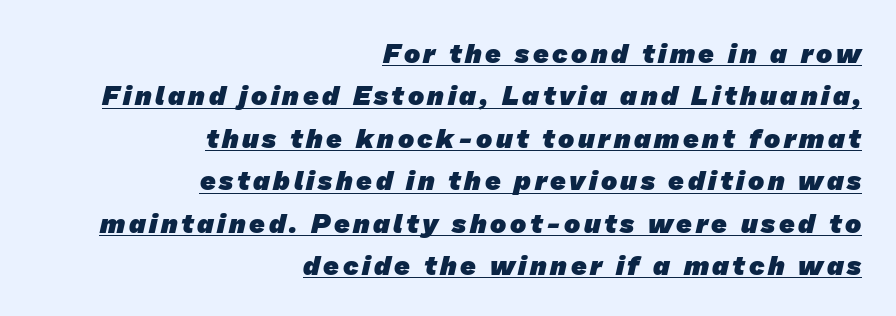
Q: Is the text bold? A: Yes.
Q: Is the text underlined? A: Yes.
Q: How is the paragraph aligned? A: Right-aligned.
Q: Is the spacing between lines tight, normal or loose? A: Normal.
